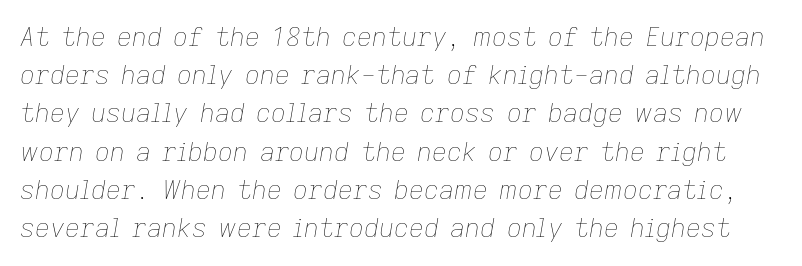
The image shows 26 px text type, italic (leaning right); set normal line spacing (1.47x), normal letter spacing, not underlined.
